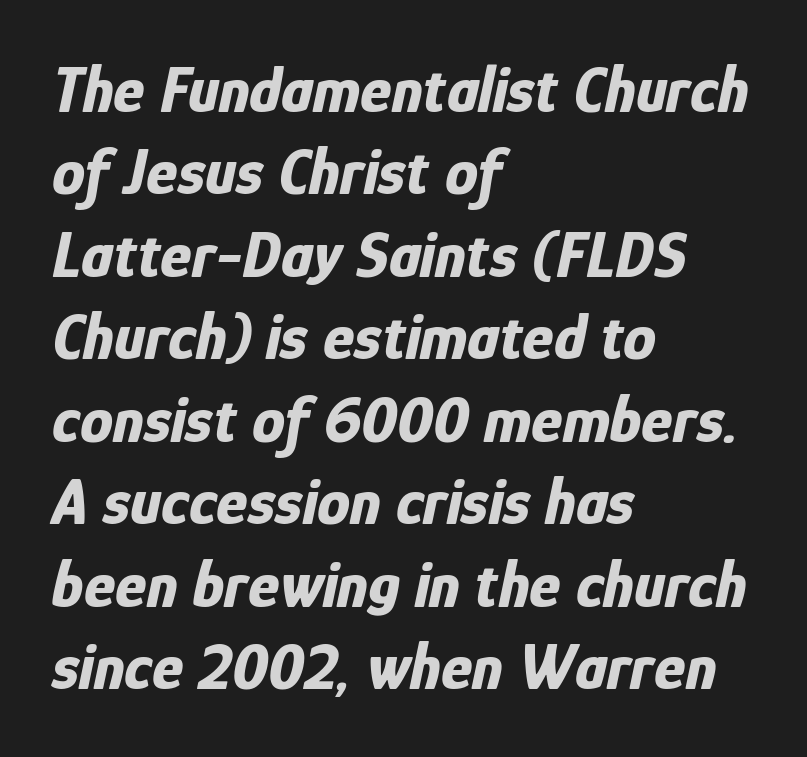
Q: Is the text bold? A: Yes.
Q: Is the text italic (slanted)? A: Yes, it leans right by about 12 degrees.
Q: Is the text underlined? A: No.
Q: How is the paragraph aligned? A: Left-aligned.
Q: Is the spacing between letters normal or unusually wide? A: Normal.
Q: Is the spacing between lines tight, normal or loose? A: Normal.
Q: Width (condensed, normal, or wide)? A: Condensed.
Q: Stroke contrast? A: Low.
Q: x-height? A: Medium.
Q: Monospaced? A: No.
